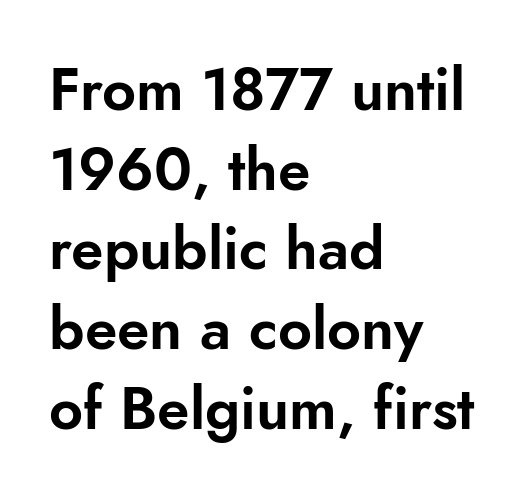
Q: Is the text italic (slanted)? A: No, it is upright.
Q: Is the typeface a serif or a sans-serif typeface? A: Sans-serif.
Q: Is the text underlined? A: No.
Q: How is the paragraph aligned? A: Left-aligned.
Q: Is the spacing between letters normal or unusually wide? A: Normal.
Q: Is the spacing between lines tight, normal or loose? A: Normal.
Q: Width (condensed, normal, or wide)? A: Normal.
Q: Stroke contrast? A: Low.
Q: x-height? A: Small.
Q: Monospaced? A: No.
